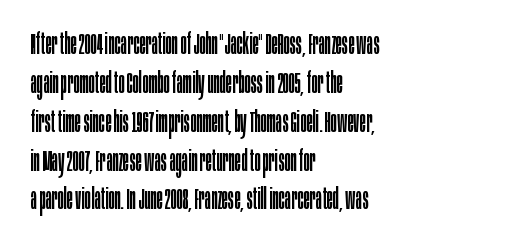
The image shows 29 px regular-weight, condensed sans-serif type, upright; set left-aligned, normal line spacing (1.34x), normal letter spacing, not underlined; low stroke contrast and a large x-height.
